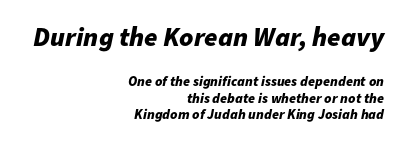
Q: Is the text bold? A: Yes.
Q: Is the text italic (slanted)? A: Yes, it leans right by about 11 degrees.
Q: Is the text underlined? A: No.
Q: How is the paragraph aligned? A: Right-aligned.
Q: Is the spacing between letters normal or unusually wide? A: Normal.
Q: Which block of text is set in a larger size, the first (top) or the second (bottom)? A: The first (top) one.
